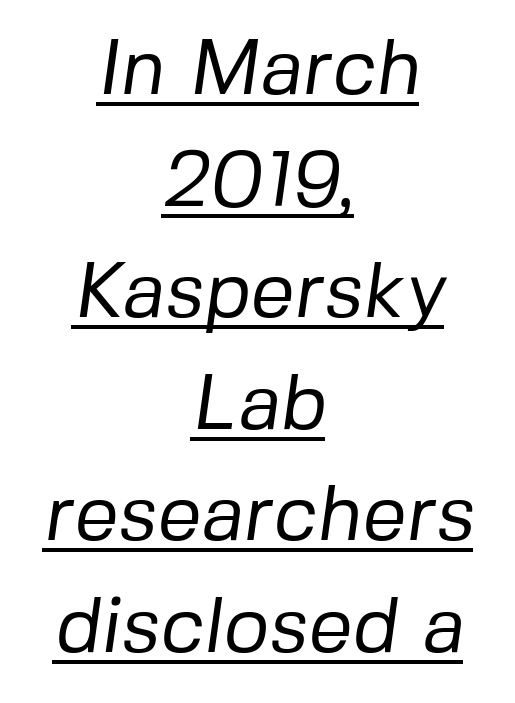
Q: Is the text bold? A: No.
Q: Is the typeface a serif or a sans-serif typeface? A: Sans-serif.
Q: Is the text underlined? A: Yes.
Q: How is the paragraph aligned? A: Centered.
Q: Is the spacing between letters normal or unusually wide? A: Normal.
Q: Is the spacing between lines tight, normal or loose? A: Normal.
Q: Width (condensed, normal, or wide)? A: Normal.
Q: Stroke contrast? A: Low.
Q: x-height? A: Medium.
Q: Monospaced? A: No.
